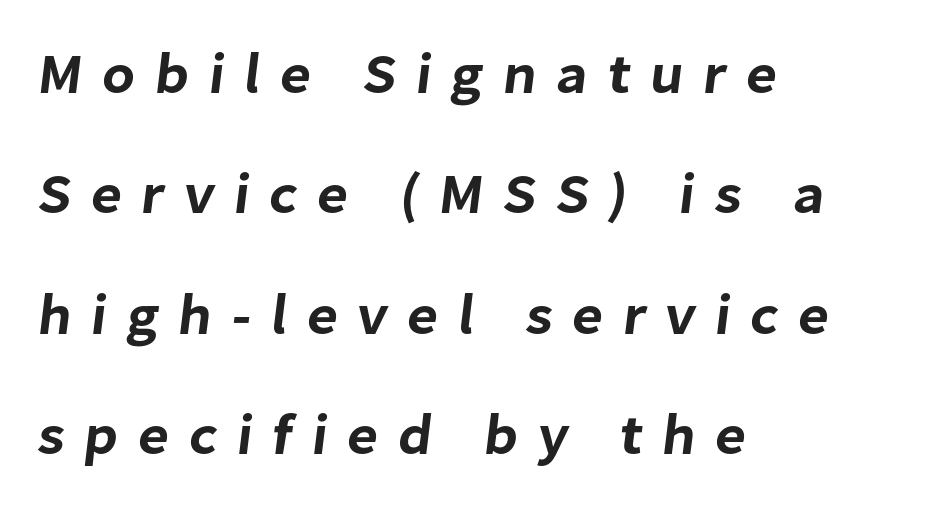
The image shows 57 px sans-serif type; set left-aligned, loose line spacing (2.11x), unusually wide letter spacing (+0.34 em), not underlined; low stroke contrast and a medium x-height.
